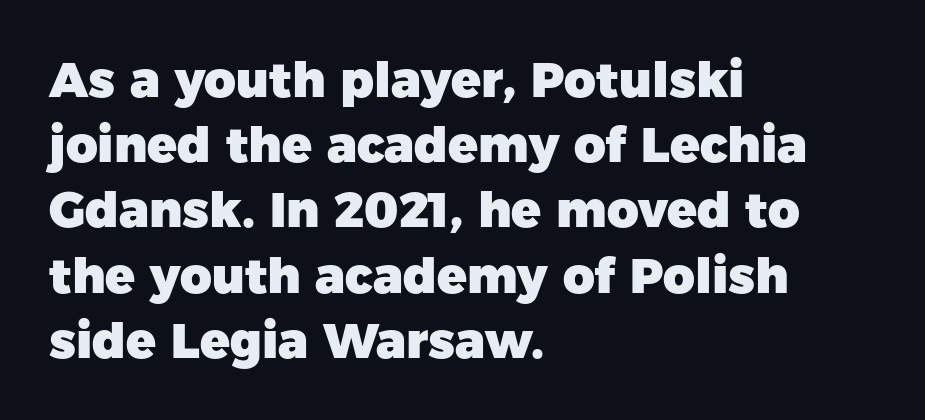
Words appear dense and cohesive because spacing is normal. Summary of vertical rhythm: regular, with standard interline spacing. The rendering shows plain stroke endings on the letterforms — a sans-serif design. Compared with an ordinary text face, these strokes are far heavier — a full bold. These lines are rendered in a variable-pitch font.
